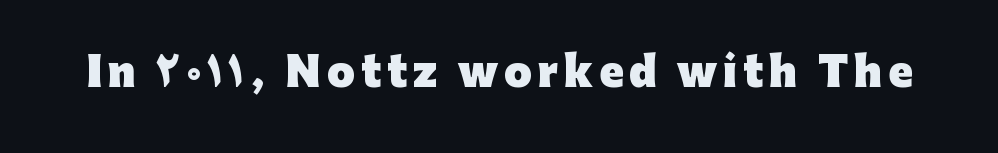
When letters stand straight like this, we call the style roman or upright. These words are printed bold, with thick strokes throughout. The designer went with a sans here, leaving each stem footless. Unmarked baselines from the first word to the last. This sample has the flowing, uneven cadence of proportional lettering.
